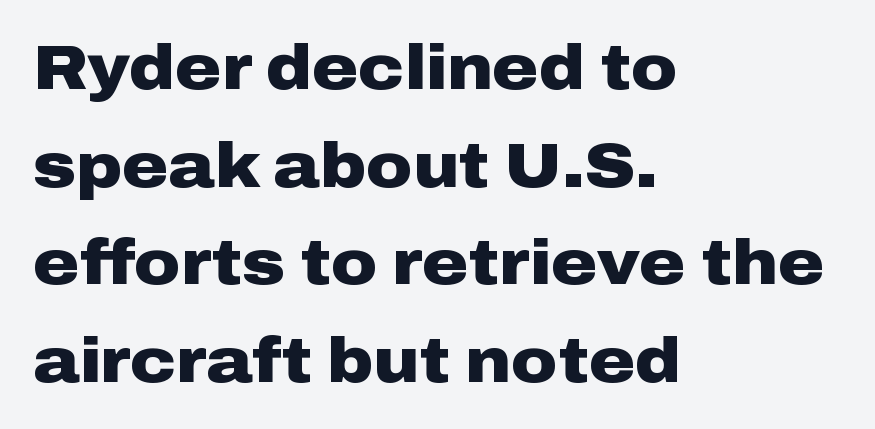
Q: Is the text bold? A: Yes.
Q: Is the text italic (slanted)? A: No, it is upright.
Q: Is the typeface a serif or a sans-serif typeface? A: Sans-serif.
Q: Is the text underlined? A: No.
Q: How is the paragraph aligned? A: Left-aligned.
Q: Is the spacing between letters normal or unusually wide? A: Normal.
Q: Is the spacing between lines tight, normal or loose? A: Normal.
Q: Width (condensed, normal, or wide)? A: Wide.
Q: Stroke contrast? A: Low.
Q: x-height? A: Medium.
Q: Monospaced? A: No.
